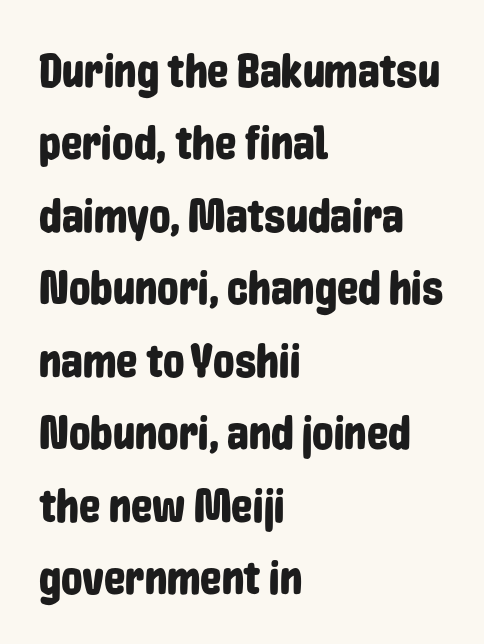
Q: Is the text italic (slanted)? A: No, it is upright.
Q: Is the typeface a serif or a sans-serif typeface? A: Sans-serif.
Q: Is the text underlined? A: No.
Q: How is the paragraph aligned? A: Left-aligned.
Q: Is the spacing between letters normal or unusually wide? A: Normal.
Q: Is the spacing between lines tight, normal or loose? A: Normal.
Q: Width (condensed, normal, or wide)? A: Condensed.
Q: Stroke contrast? A: Low.
Q: x-height? A: Medium.
Q: Monospaced? A: No.
